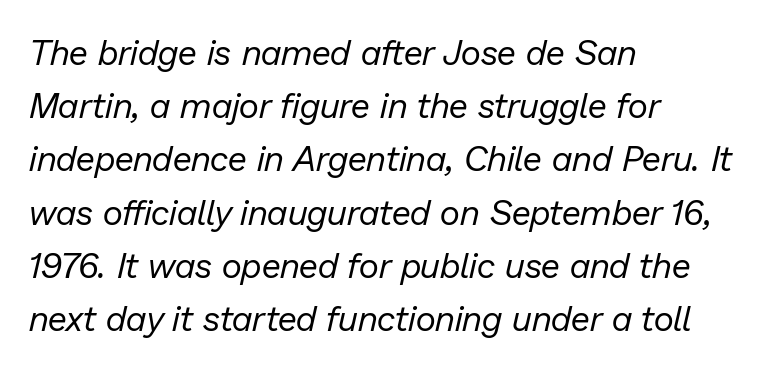
{"italic": "yes", "lean": "right", "slant_degrees": 13, "bold": "no", "weight": "regular", "width": "normal", "stroke_contrast": "low", "x_height": "medium", "monospaced": "no", "underline": "no", "align": "left", "line_spacing": "normal", "line_spacing_ratio": 1.52, "letter_spacing": "normal", "letter_spacing_em": 0.0, "glyph_px": 35}
